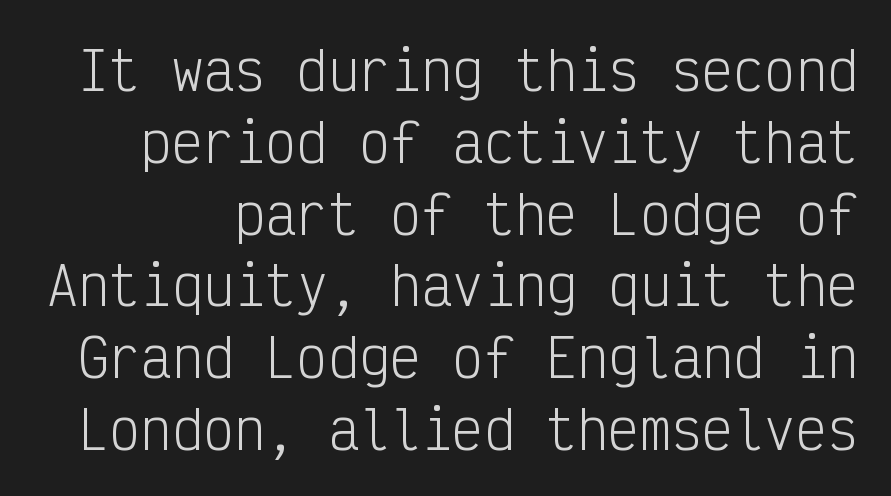
Any mark beneath the type? The region is blank. Does the lettering tilt? It doesn't — this is upright. Letters have the restrained weight of plain body copy at most. Between one letter and the next there's only the usual sliver of space. These lines are rendered in a fixed-pitch font. The glyphs in this specimen are sans serif.
